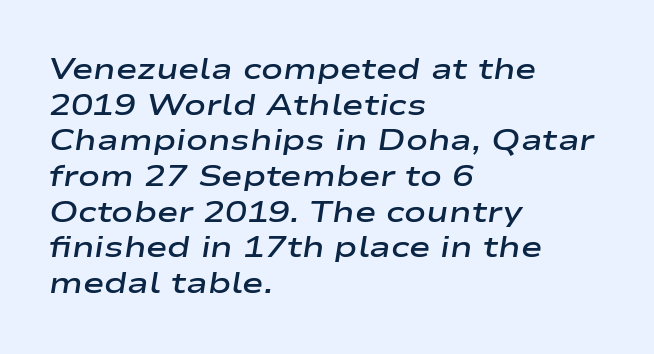
{"italic": "yes", "lean": "right", "slant_degrees": 9, "bold": "semi", "weight": "semibold", "width": "wide", "stroke_contrast": "low", "x_height": "medium", "monospaced": "no", "underline": "no", "align": "left", "line_spacing_ratio": 1.23, "letter_spacing": "normal", "letter_spacing_em": 0.0, "glyph_px": 29}
